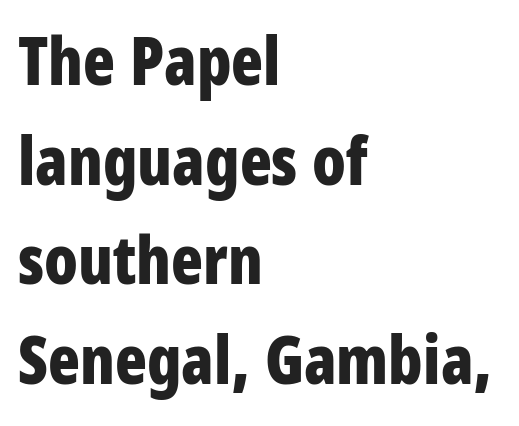
Q: Is the text bold? A: Yes.
Q: Is the text italic (slanted)? A: No, it is upright.
Q: Is the typeface a serif or a sans-serif typeface? A: Sans-serif.
Q: Is the text underlined? A: No.
Q: How is the paragraph aligned? A: Left-aligned.
Q: Is the spacing between letters normal or unusually wide? A: Normal.
Q: Is the spacing between lines tight, normal or loose? A: Normal.
Q: Width (condensed, normal, or wide)? A: Condensed.
Q: Stroke contrast? A: Low.
Q: x-height? A: Large.
Q: Monospaced? A: No.
